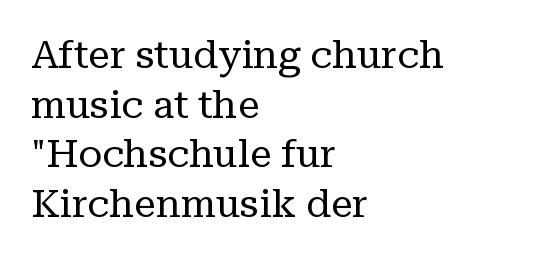
{"serif": "yes", "italic": "no", "bold": "no", "weight": "regular", "width": "normal", "stroke_contrast": "low", "x_height": "medium", "monospaced": "no", "underline": "no", "align": "left", "line_spacing": "normal", "line_spacing_ratio": 1.27, "letter_spacing": "normal", "letter_spacing_em": 0.0, "glyph_px": 39}
